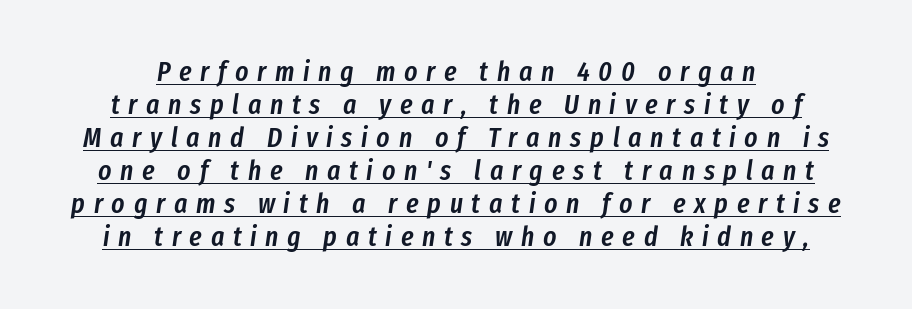
Here the designer chose a conventional face with non-uniform glyph widths. Is the type bold? Partly — it's a semibold, heavier than regular but not fully bold. These lines have a slow, spaced-out rhythm from letter to letter. The string is rendered with underlining switched on.
